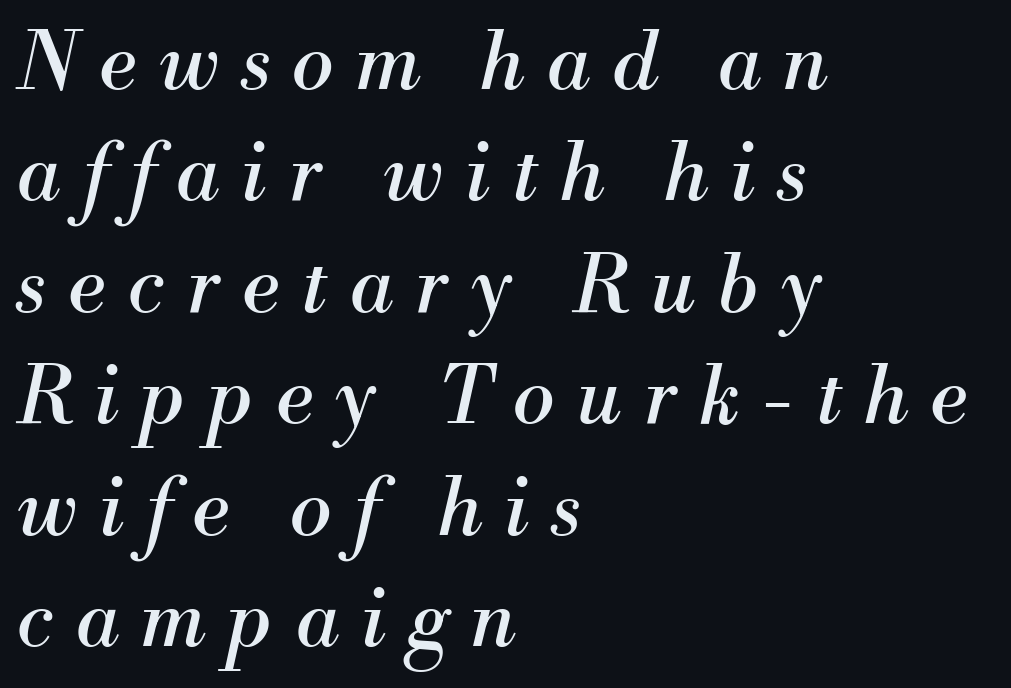
Just letters on the line, the space beneath them empty. This is oblique type, the kind used for emphasis or titles. This sample is left-justified, so line endings fall wherever the words run out. The font is comparable to plain body text, perhaps lighter. These lines have a slow, spaced-out rhythm from letter to letter. Classification — serif.
